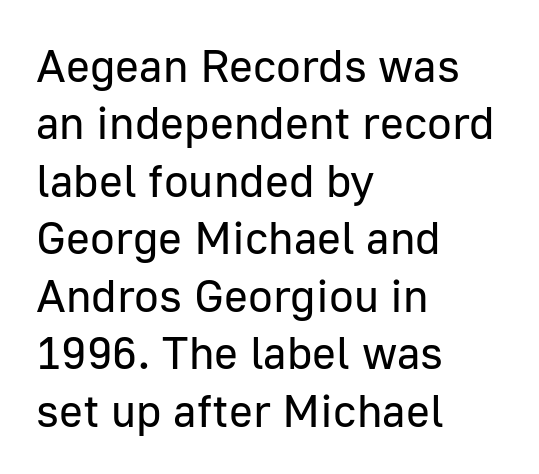
{"serif": "no", "italic": "no", "bold": "no", "weight": "regular", "width": "normal", "stroke_contrast": "low", "x_height": "medium", "monospaced": "no", "underline": "no", "align": "left", "line_spacing": "normal", "line_spacing_ratio": 1.25, "letter_spacing": "normal", "letter_spacing_em": 0.0, "glyph_px": 46}
